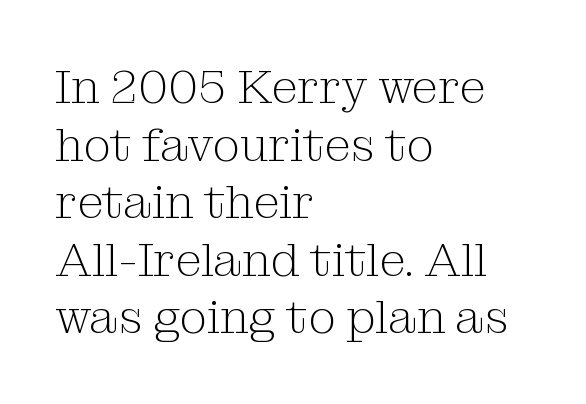
Default kerning and tracking; the words read as compact shapes. The setting favours the left margin, as ordinary paragraphs usually do. Does the lettering tilt? It doesn't — this is upright. The space directly below the letters is spotless. Proportional: the letters do not fall into vertical columns.
